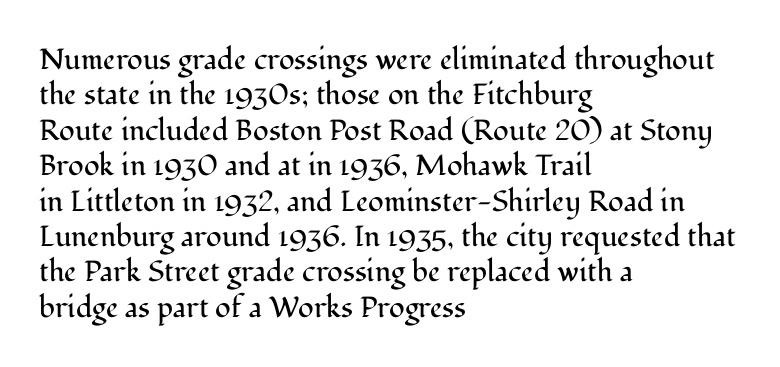
Decoration check: the copy has no underline. The gaps between neighbouring characters are ordinary and unremarkable. The weight would be labelled regular, book, light, or lighter still. If you drew a line through each stem, it would be perfectly vertical. The rendering anchors every line to the left-hand side. You could not count columns in this text — the font is proportionally spaced.
